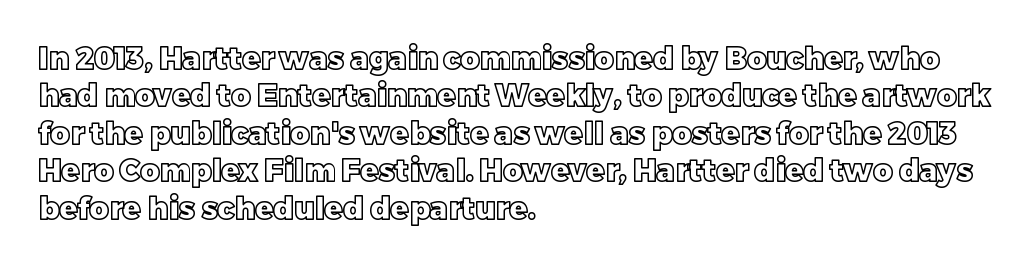
The image shows 30 px text type, upright; set left-aligned, normal line spacing (1.25x), normal letter spacing, not underlined; a large x-height.
